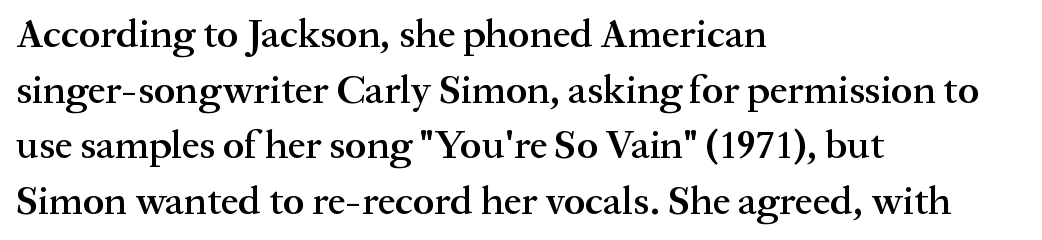
The image shows 40 px semibold serif type, upright; set left-aligned, normal line spacing (1.39x), normal letter spacing, not underlined; medium stroke contrast and a medium x-height.
